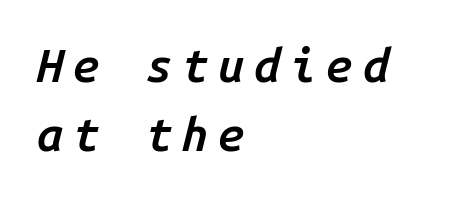
{"italic": "yes", "lean": "right", "slant_degrees": 14, "bold": "semi", "weight": "semibold", "width": "normal", "stroke_contrast": "low", "x_height": "medium", "monospaced": "yes", "underline": "no", "align": "left", "line_spacing": "normal", "line_spacing_ratio": 1.46, "letter_spacing": "wide", "letter_spacing_em": 0.21, "glyph_px": 47}
